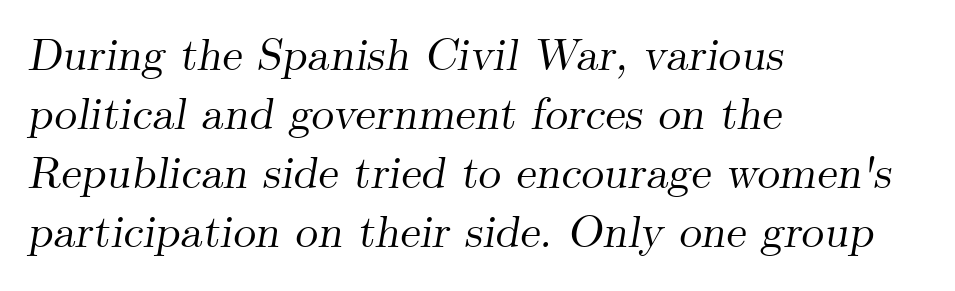
Q: Is the text italic (slanted)? A: Yes, it leans right by about 9 degrees.
Q: Is the typeface a serif or a sans-serif typeface? A: Serif.
Q: Is the text underlined? A: No.
Q: How is the paragraph aligned? A: Left-aligned.
Q: Is the spacing between letters normal or unusually wide? A: Normal.
Q: Is the spacing between lines tight, normal or loose? A: Normal.
Q: Width (condensed, normal, or wide)? A: Normal.
Q: Stroke contrast? A: Medium.
Q: x-height? A: Small.
Q: Monospaced? A: No.
